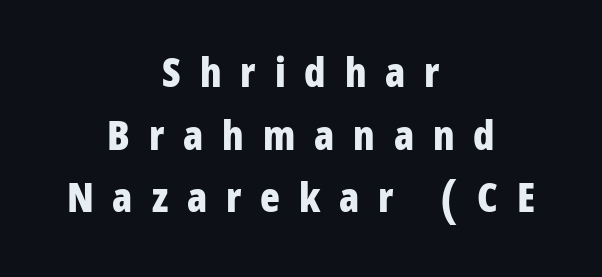
Unlike a traditional serif, this face leaves its strokes unadorned. Compared with typical paragraphs, the rows here are spaced about the same. There is plenty of visible air inserted between adjacent glyphs. Tall strokes in this sample are plumb rather than angled.
